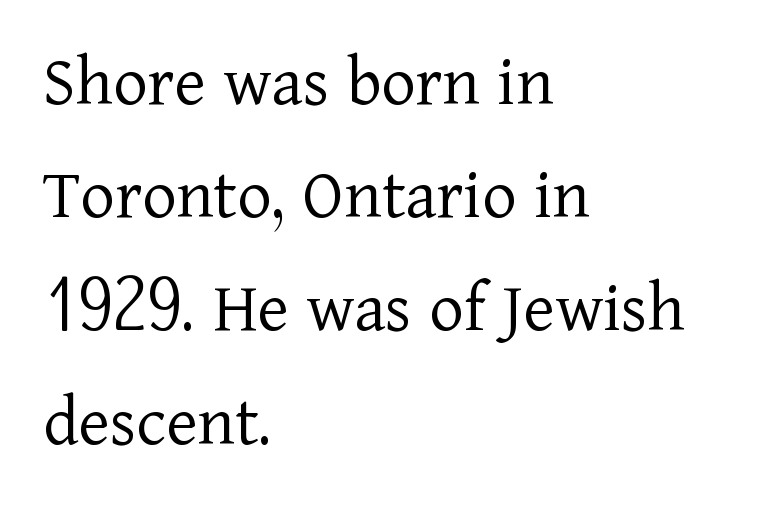
The image shows 74 px light serif type, upright; set left-aligned, normal line spacing (1.53x), normal letter spacing, not underlined; low stroke contrast and a medium x-height.
